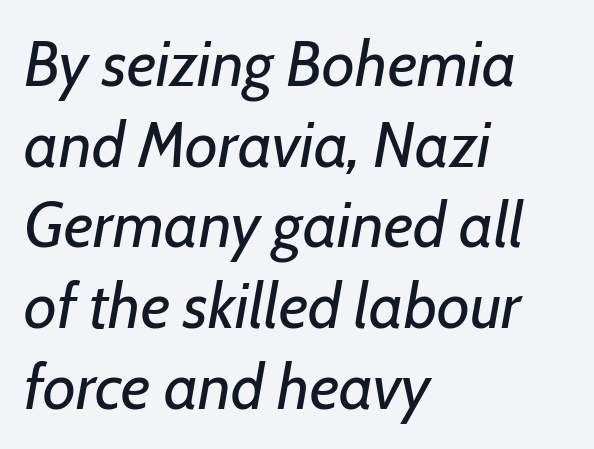
Q: Is the text bold? A: No.
Q: Is the text italic (slanted)? A: Yes, it leans right by about 7 degrees.
Q: Is the text underlined? A: No.
Q: How is the paragraph aligned? A: Left-aligned.
Q: Is the spacing between letters normal or unusually wide? A: Normal.
Q: Is the spacing between lines tight, normal or loose? A: Normal.
Q: Width (condensed, normal, or wide)? A: Normal.
Q: Stroke contrast? A: Low.
Q: x-height? A: Medium.
Q: Monospaced? A: No.
